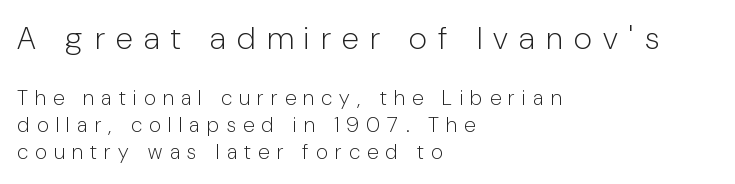
The passage shown is not underscored anywhere. Grotesque or geometric, the face here clearly has no serifs. Weight: in the light-to-regular range. In this sample the first text group is rendered at the bigger scale. Unlike italic type, these characters show no tilt at all.
